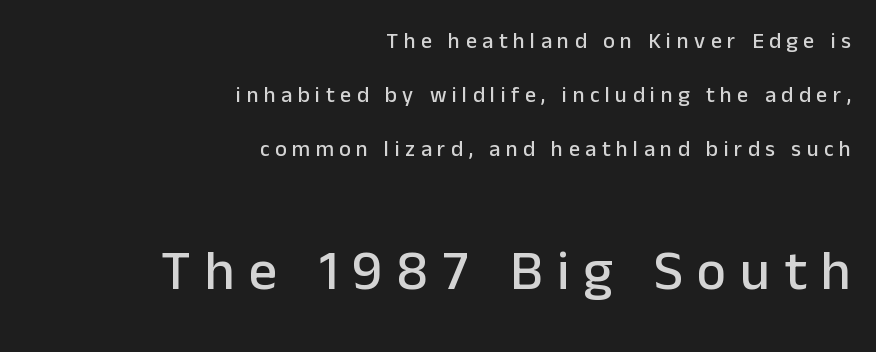
Q: Is the text italic (slanted)? A: No, it is upright.
Q: Is the typeface a serif or a sans-serif typeface? A: Sans-serif.
Q: Is the text underlined? A: No.
Q: How is the paragraph aligned? A: Right-aligned.
Q: Is the spacing between letters normal or unusually wide? A: Unusually wide.
Q: Is the spacing between lines tight, normal or loose? A: Loose.
Q: Which block of text is set in a larger size, the first (top) or the second (bottom)? A: The second (bottom) one.
Q: Width (condensed, normal, or wide)? A: Normal.
Q: Stroke contrast? A: Low.
Q: x-height? A: Medium.
Q: Monospaced? A: No.
